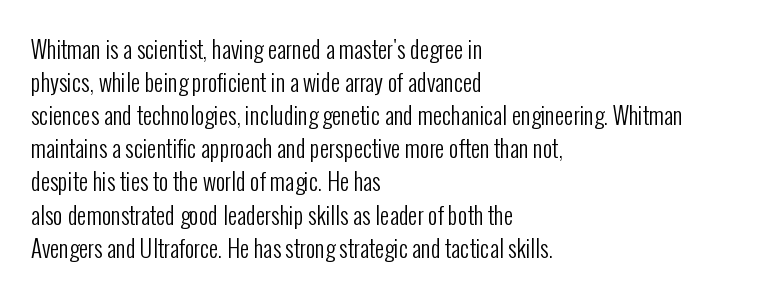
Does extra space separate the letters? No, they use regular spacing. The rendering anchors every line to the left-hand side. The axis of the letterforms is exactly vertical. These lines sit exactly where default settings would place them. Ink coverage per letter is moderate at most. Bare-footed words on every line.
